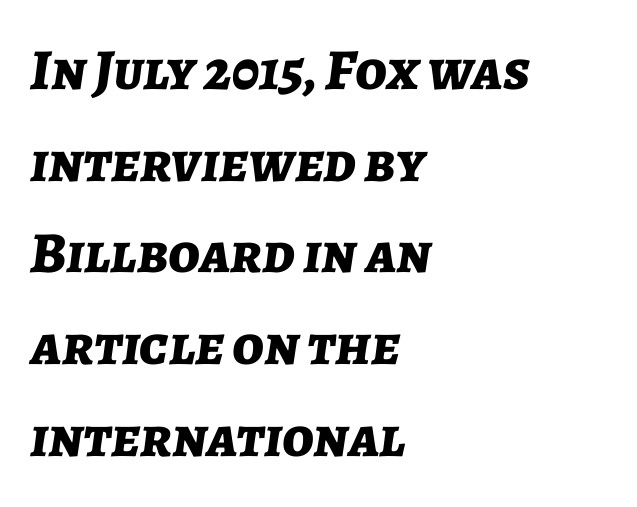
{"italic": "yes", "lean": "right", "slant_degrees": 7, "bold": "yes", "weight": "bold", "width": "normal", "stroke_contrast": "low", "x_height": "medium", "monospaced": "no", "underline": "no", "align": "left", "line_spacing": "normal", "line_spacing_ratio": 1.58, "letter_spacing": "normal", "letter_spacing_em": 0.0, "glyph_px": 58}
